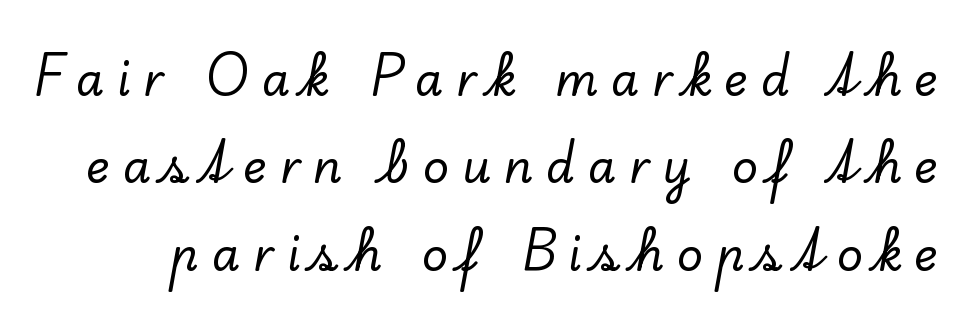
Is the letter spacing exaggerated? Yes — the characters are pushed far apart. The face used here is proportionally spaced, like ordinary book or web type. Is this a sans? No — the strokes have serifs. Any mark beneath the type? The region is blank.
